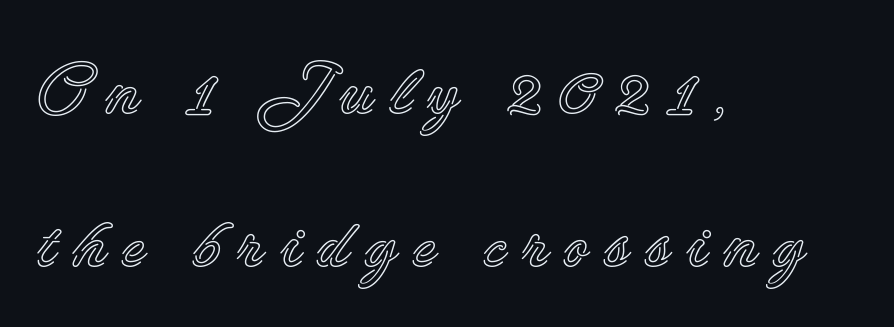
Q: Is the text italic (slanted)? A: Yes.
Q: Is the text underlined? A: No.
Q: How is the paragraph aligned? A: Left-aligned.
Q: Is the spacing between letters normal or unusually wide? A: Unusually wide.
Q: Is the spacing between lines tight, normal or loose? A: Loose.
Q: Width (condensed, normal, or wide)? A: Normal.
Q: x-height? A: Small.
Q: Monospaced? A: No.
